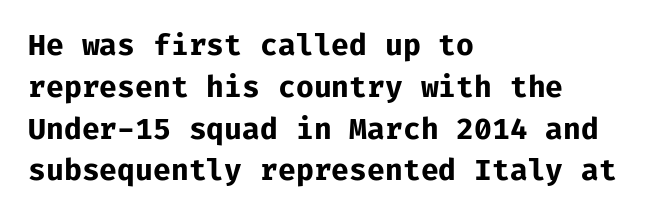
If you measured baseline to baseline, you'd find a middling distance. Layout note: lines flush left. The area under the type is left untouched. The gaps between neighbouring characters are ordinary and unremarkable. The specimen reads as upright at a glance. Look at the stroke-to-counter ratio: heavy, a bold.
